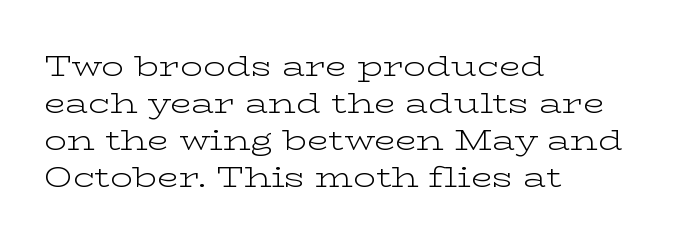
Does the type have serifs? Yes, each stem ends in a small foot. The designer left line spacing at the default. Italic? Not at all — the glyphs are vertical. Default kerning and tracking; the words read as compact shapes.
